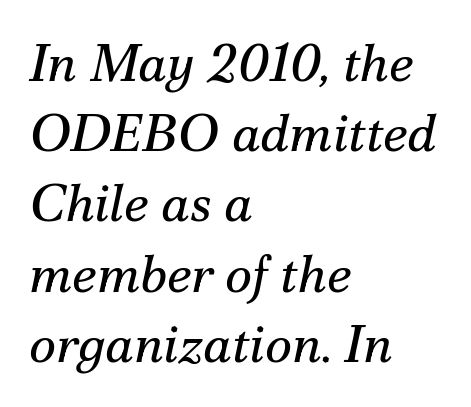
Q: Is the text bold? A: No.
Q: Is the text italic (slanted)? A: Yes, it leans right by about 12 degrees.
Q: Is the typeface a serif or a sans-serif typeface? A: Serif.
Q: Is the text underlined? A: No.
Q: How is the paragraph aligned? A: Left-aligned.
Q: Is the spacing between letters normal or unusually wide? A: Normal.
Q: Is the spacing between lines tight, normal or loose? A: Normal.
Q: Width (condensed, normal, or wide)? A: Normal.
Q: Stroke contrast? A: Medium.
Q: x-height? A: Small.
Q: Monospaced? A: No.
